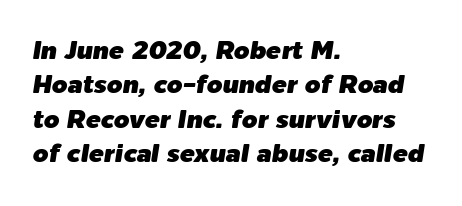
The face used here is rendered with its standard letterfit. The passage shown stacks its lines at a standard gap. Yep, that's italic — everything's leaning. The typesetter chose a ragged-right arrangement here. Descender tails drop into unmarked territory.
